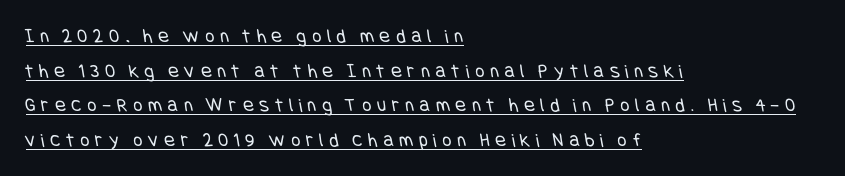
The image shows 20 px text type; set left-aligned, line spacing 1.73x, unusually wide letter spacing (+0.29 em), underlined.
